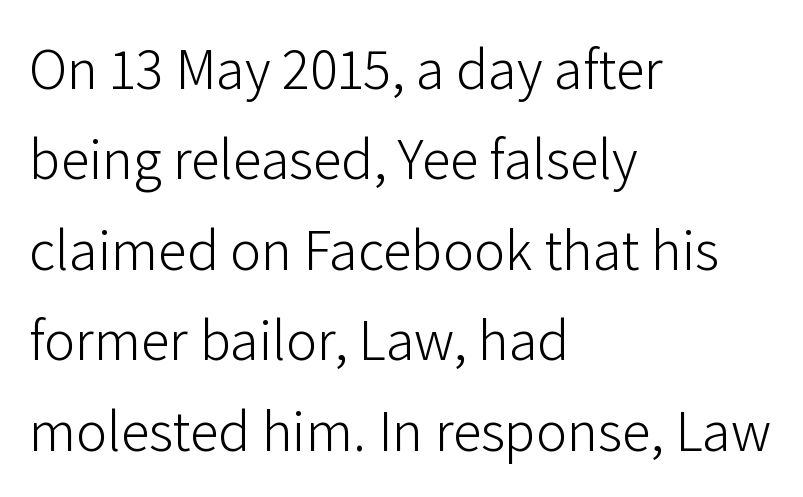
{"serif": "no", "italic": "no", "bold": "no", "weight": "light", "width": "normal", "stroke_contrast": "low", "x_height": "medium", "monospaced": "no", "underline": "no", "align": "left", "line_spacing": "normal", "line_spacing_ratio": 1.56, "letter_spacing": "normal", "letter_spacing_em": 0.0, "glyph_px": 58}
